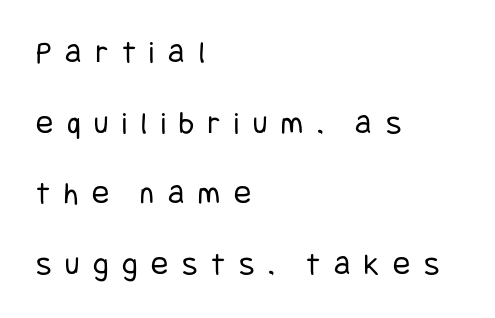
Q: Is the text bold? A: No.
Q: Is the text italic (slanted)? A: No, it is upright.
Q: Is the typeface a serif or a sans-serif typeface? A: Sans-serif.
Q: Is the text underlined? A: No.
Q: How is the paragraph aligned? A: Left-aligned.
Q: Is the spacing between letters normal or unusually wide? A: Unusually wide.
Q: Is the spacing between lines tight, normal or loose? A: Loose.
Q: Width (condensed, normal, or wide)? A: Condensed.
Q: Stroke contrast? A: Low.
Q: x-height? A: Large.
